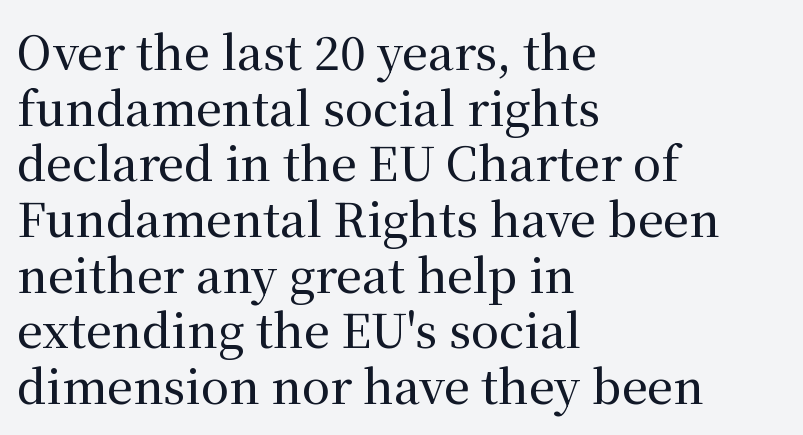
Q: Is the text italic (slanted)? A: No, it is upright.
Q: Is the typeface a serif or a sans-serif typeface? A: Serif.
Q: Is the text underlined? A: No.
Q: How is the paragraph aligned? A: Left-aligned.
Q: Is the spacing between letters normal or unusually wide? A: Normal.
Q: Width (condensed, normal, or wide)? A: Normal.
Q: Stroke contrast? A: Medium.
Q: x-height? A: Medium.
Q: Monospaced? A: No.
